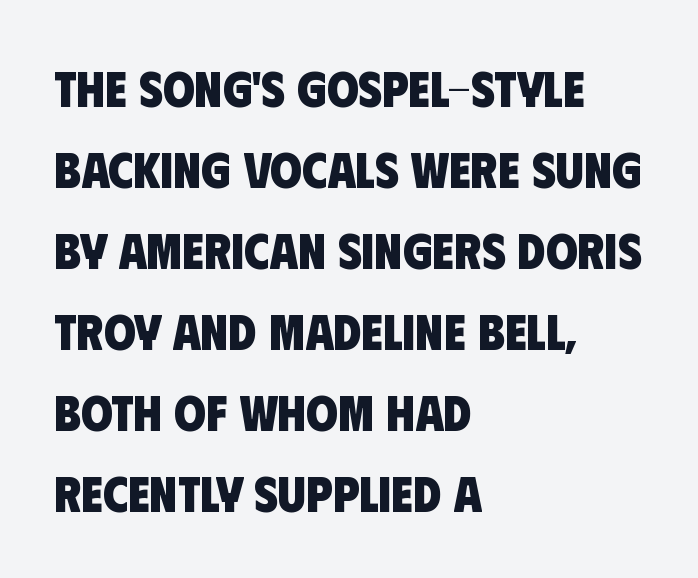
Q: Is the text bold? A: Yes.
Q: Is the typeface a serif or a sans-serif typeface? A: Sans-serif.
Q: Is the text underlined? A: No.
Q: How is the paragraph aligned? A: Left-aligned.
Q: Is the spacing between letters normal or unusually wide? A: Normal.
Q: Is the spacing between lines tight, normal or loose? A: Normal.
Q: Width (condensed, normal, or wide)? A: Condensed.
Q: Stroke contrast? A: Low.
Q: x-height? A: Large.
Q: Monospaced? A: No.
